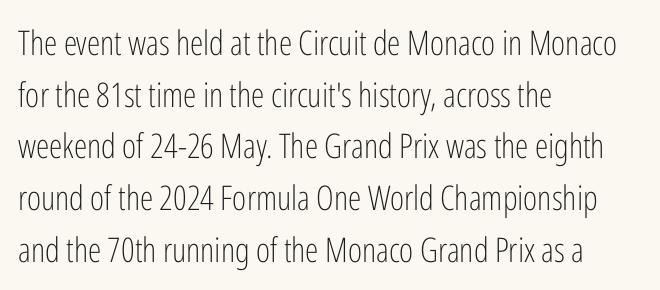
Q: Is the text bold? A: No.
Q: Is the text italic (slanted)? A: No, it is upright.
Q: Is the typeface a serif or a sans-serif typeface? A: Sans-serif.
Q: Is the text underlined? A: No.
Q: How is the paragraph aligned? A: Left-aligned.
Q: Is the spacing between letters normal or unusually wide? A: Normal.
Q: Is the spacing between lines tight, normal or loose? A: Normal.
Q: Width (condensed, normal, or wide)? A: Condensed.
Q: Stroke contrast? A: Low.
Q: x-height? A: Medium.
Q: Monospaced? A: No.
